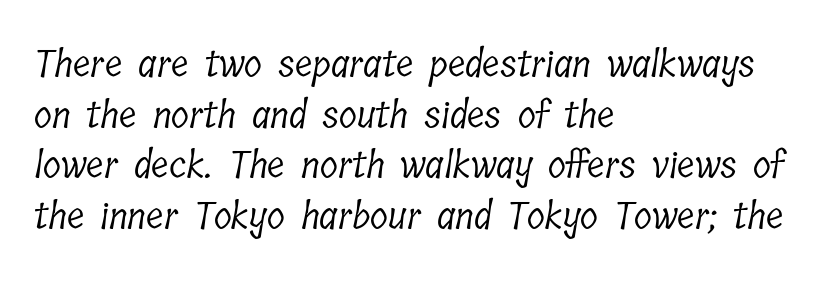
The image shows 37 px light, condensed serif type; set left-aligned, normal line spacing (1.37x), normal letter spacing, not underlined; low stroke contrast and a medium x-height.
